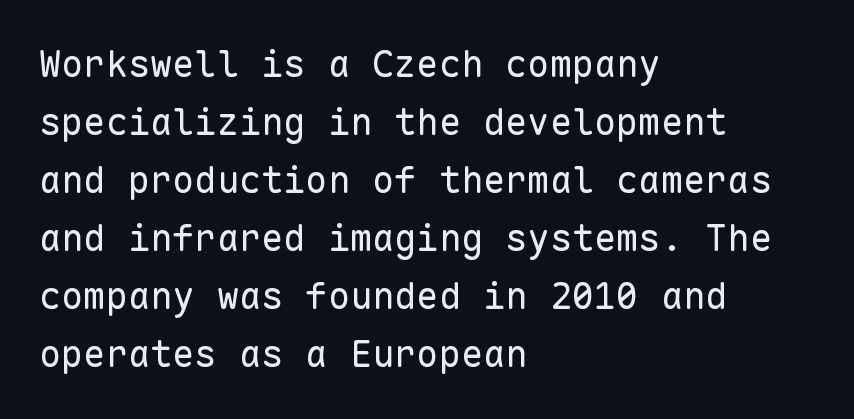
Reading down the column, the eye jumps a familiar distance to each next line. Do the characters align in a grid? Yes, the font is monospaced. I'd call this a sans setting — the letters go barefoot. Posture: upright roman.
